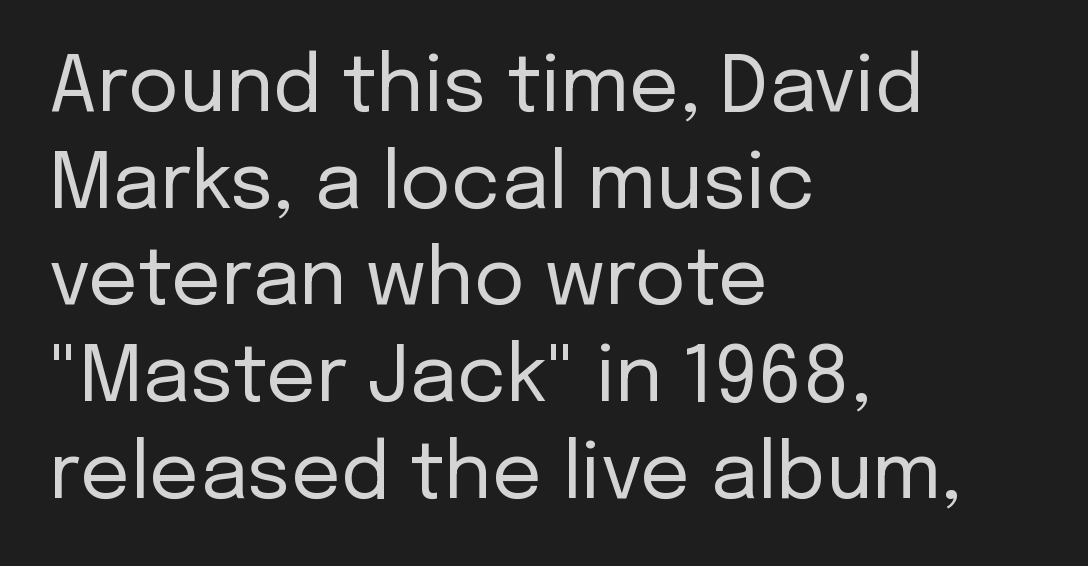
The image shows 78 px regular-weight sans-serif type, upright; set left-aligned, line spacing 1.24x, normal letter spacing, not underlined; low stroke contrast and a medium x-height.
